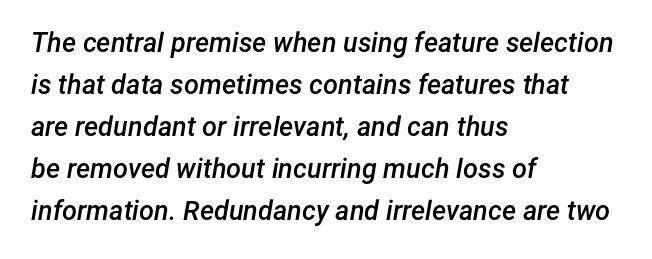
This rendering uses left alignment, leaving the right contour irregular. The font is running at a semibold setting, under full bold. Interline gaps are of average width in this sample. No word sits above an underline. This sample uses plain, unmodified letter spacing. The lettering tilts uniformly, giving the passage an italic look.
